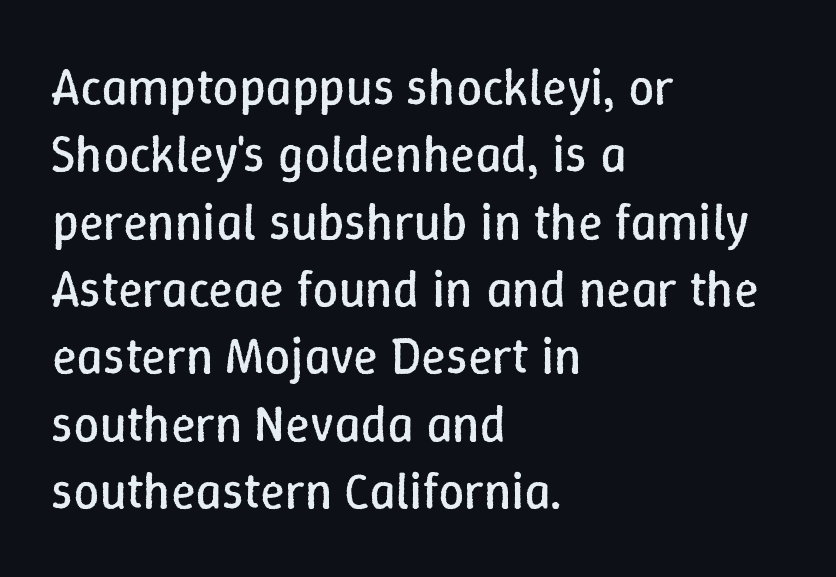
Q: Is the text bold? A: No.
Q: Is the text italic (slanted)? A: No, it is upright.
Q: Is the text underlined? A: No.
Q: How is the paragraph aligned? A: Left-aligned.
Q: Is the spacing between letters normal or unusually wide? A: Normal.
Q: Is the spacing between lines tight, normal or loose? A: Normal.
Q: Width (condensed, normal, or wide)? A: Normal.
Q: Stroke contrast? A: Low.
Q: x-height? A: Medium.
Q: Monospaced? A: No.
